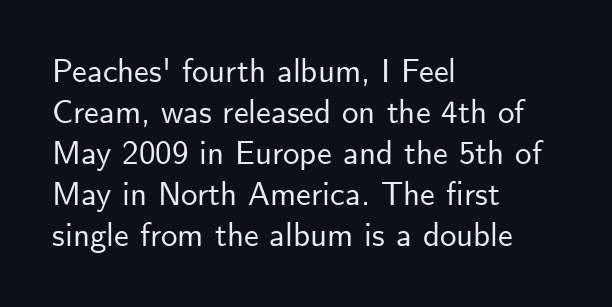
Q: Is the text italic (slanted)? A: No, it is upright.
Q: Is the typeface a serif or a sans-serif typeface? A: Sans-serif.
Q: Is the text underlined? A: No.
Q: How is the paragraph aligned? A: Left-aligned.
Q: Is the spacing between letters normal or unusually wide? A: Normal.
Q: Width (condensed, normal, or wide)? A: Normal.
Q: Stroke contrast? A: Low.
Q: x-height? A: Small.
Q: Monospaced? A: No.
